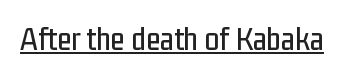
The image shows 33 px condensed sans-serif type, upright; set normal letter spacing, underlined; low stroke contrast and a medium x-height.
